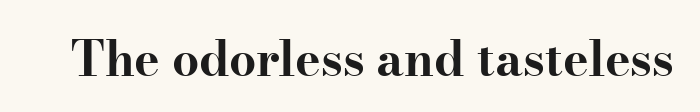
{"serif": "yes", "italic": "no", "bold": "yes", "weight": "bold", "width": "wide", "stroke_contrast": "high", "x_height": "small", "monospaced": "no", "underline": "no", "letter_spacing": "normal", "letter_spacing_em": 0.0, "glyph_px": 48}
